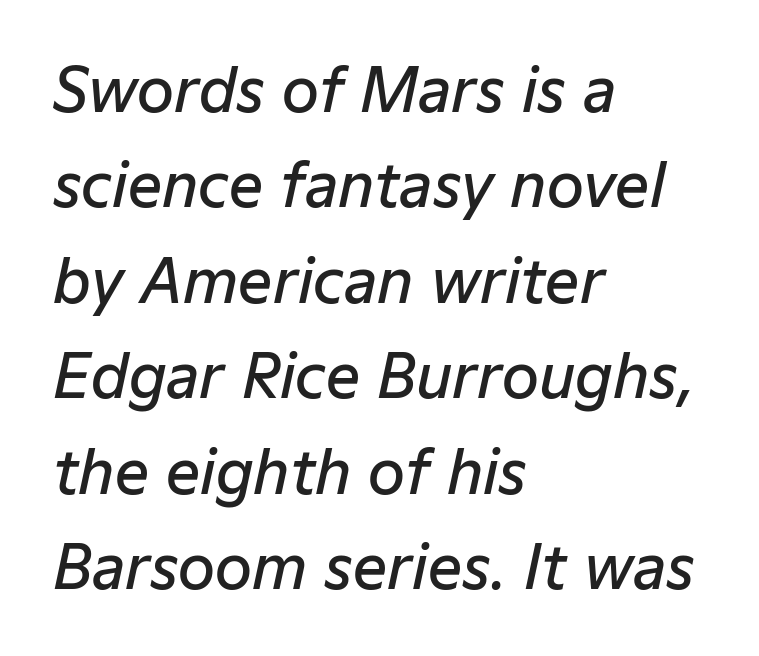
Q: Is the text bold? A: Semi-bold.
Q: Is the text italic (slanted)? A: Yes, it leans right by about 12 degrees.
Q: Is the text underlined? A: No.
Q: How is the paragraph aligned? A: Left-aligned.
Q: Is the spacing between letters normal or unusually wide? A: Normal.
Q: Is the spacing between lines tight, normal or loose? A: Normal.
Q: Width (condensed, normal, or wide)? A: Normal.
Q: Stroke contrast? A: Low.
Q: x-height? A: Medium.
Q: Monospaced? A: No.
